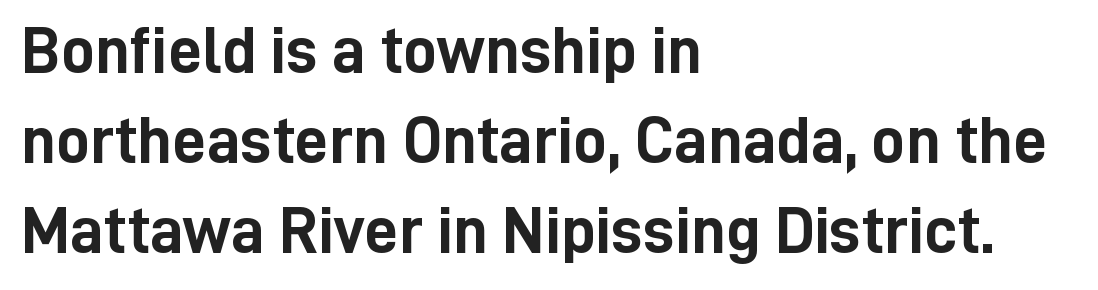
The image shows 67 px semibold, condensed sans-serif type, upright; set left-aligned, normal line spacing (1.34x), normal letter spacing, not underlined; low stroke contrast and a medium x-height.
